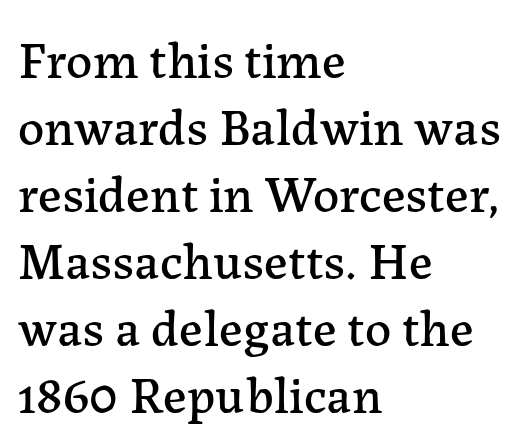
Q: Is the text italic (slanted)? A: No, it is upright.
Q: Is the typeface a serif or a sans-serif typeface? A: Serif.
Q: Is the text underlined? A: No.
Q: How is the paragraph aligned? A: Left-aligned.
Q: Is the spacing between letters normal or unusually wide? A: Normal.
Q: Is the spacing between lines tight, normal or loose? A: Normal.
Q: Width (condensed, normal, or wide)? A: Normal.
Q: Stroke contrast? A: Low.
Q: x-height? A: Medium.
Q: Monospaced? A: No.
